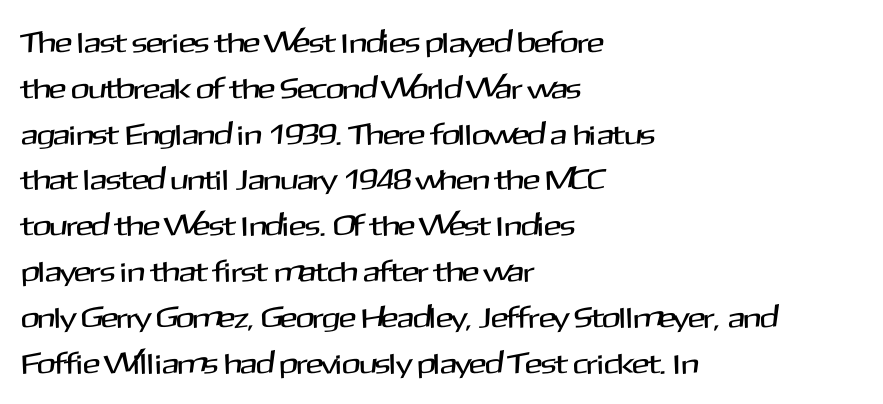
The letters stand upright; this is a roman face. The glyphs are unaccompanied by any horizontal stroke below them. These lines are composed in type without serifs. Caption: multi-line text, flush left, ragged right.
